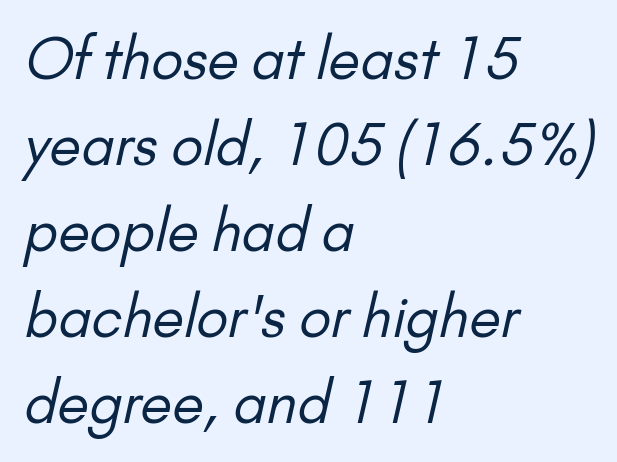
{"serif": "no", "bold": "no", "weight": "regular", "width": "normal", "stroke_contrast": "low", "x_height": "small", "monospaced": "no", "underline": "no", "align": "left", "line_spacing": "normal", "line_spacing_ratio": 1.51, "letter_spacing": "normal", "letter_spacing_em": 0.0, "glyph_px": 57}
